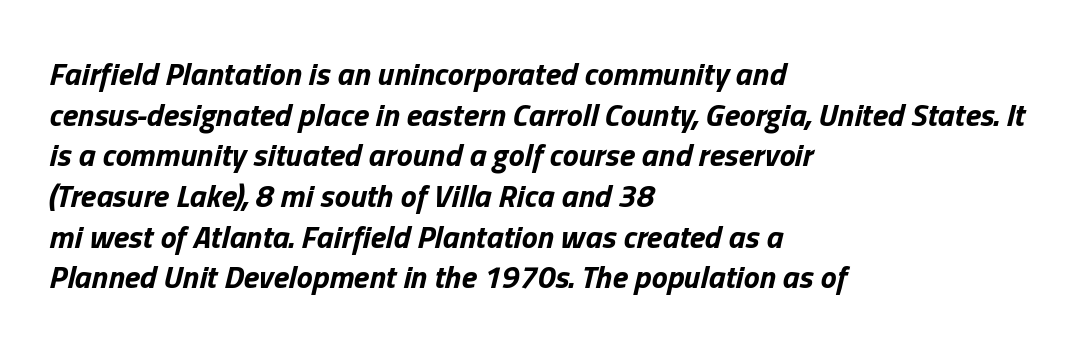
Q: Is the text bold? A: Yes.
Q: Is the text italic (slanted)? A: Yes, it leans right by about 13 degrees.
Q: Is the text underlined? A: No.
Q: How is the paragraph aligned? A: Left-aligned.
Q: Is the spacing between letters normal or unusually wide? A: Normal.
Q: Is the spacing between lines tight, normal or loose? A: Normal.
Q: Width (condensed, normal, or wide)? A: Normal.
Q: Stroke contrast? A: Low.
Q: x-height? A: Medium.
Q: Monospaced? A: No.
